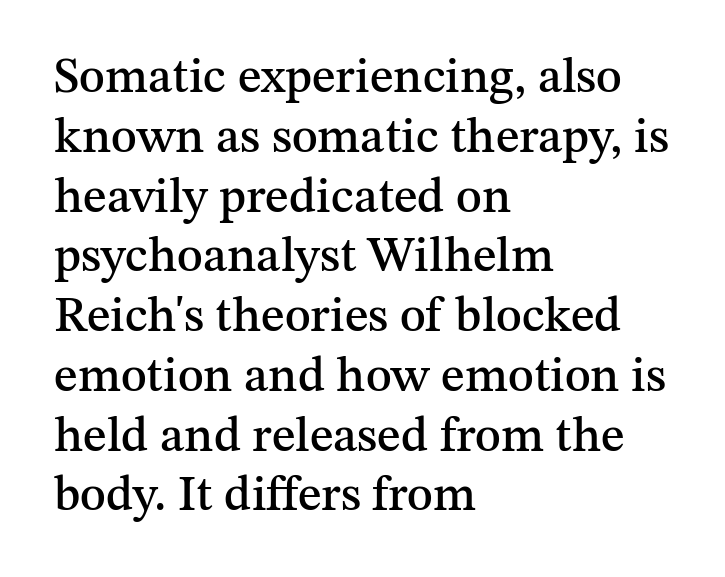
Letter spacing: default. The foot of each line stays bare and open. Check where the strokes stop: tiny serifs finish them off. No italicization has been applied; the sample stays upright. These lines are rendered in a variable-pitch font. The setting favours the left margin, as ordinary paragraphs usually do.
